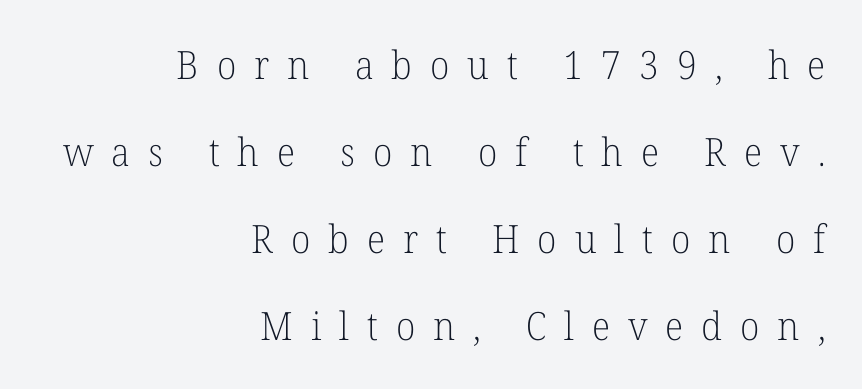
Vertical stems look standard width or narrower in stroke. You can tell from the footed stems that serif type was used. Character widths vary here, with narrow letters taking less room than wide ones. The rendering uses a large line-height, opening up the rows. A bare baseline throughout the passage. The rag falls on the left side of this text block.
